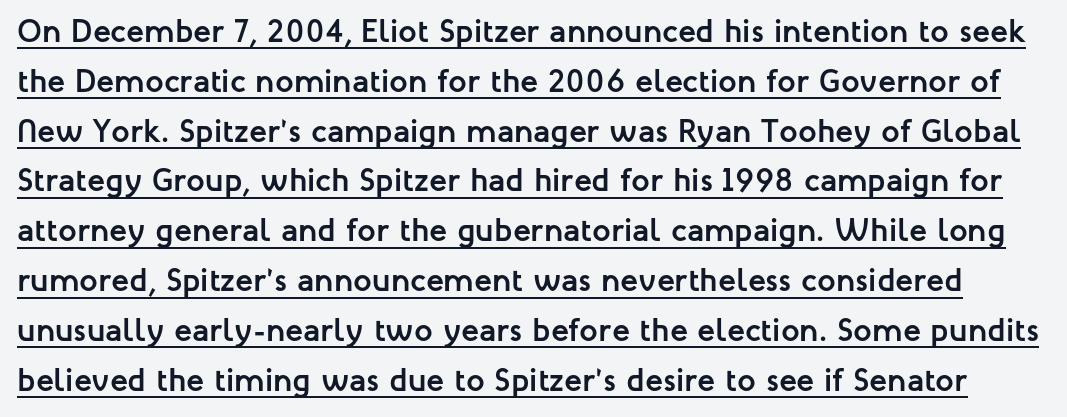
{"serif": "no", "italic": "no", "bold": "yes", "weight": "semibold", "width": "normal", "stroke_contrast": "low", "x_height": "medium", "monospaced": "no", "underline": "yes", "line_spacing": "normal", "line_spacing_ratio": 1.51, "letter_spacing": "normal", "letter_spacing_em": 0.0, "glyph_px": 33}
